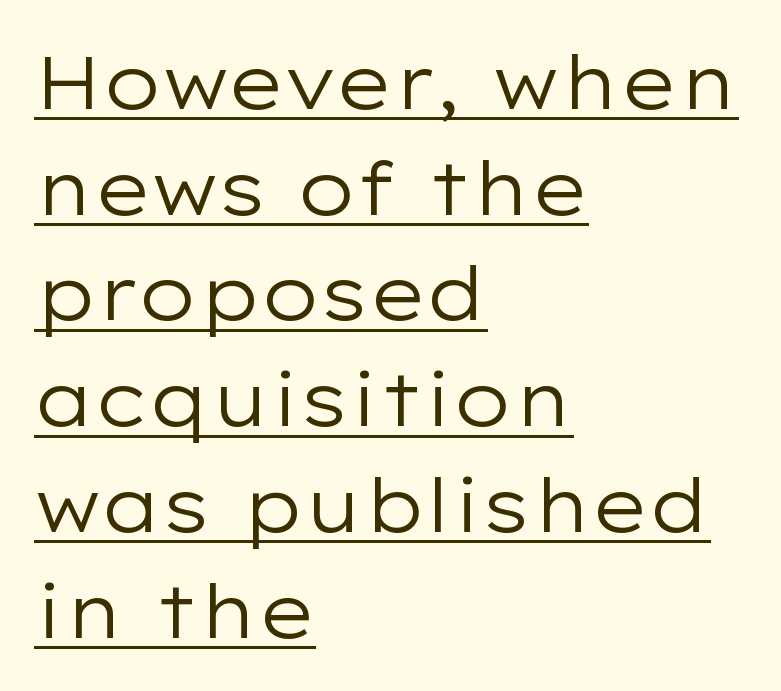
The image shows 75 px regular-weight, wide sans-serif type, upright; set left-aligned, normal line spacing (1.41x), normal letter spacing, underlined; low stroke contrast and a medium x-height.
